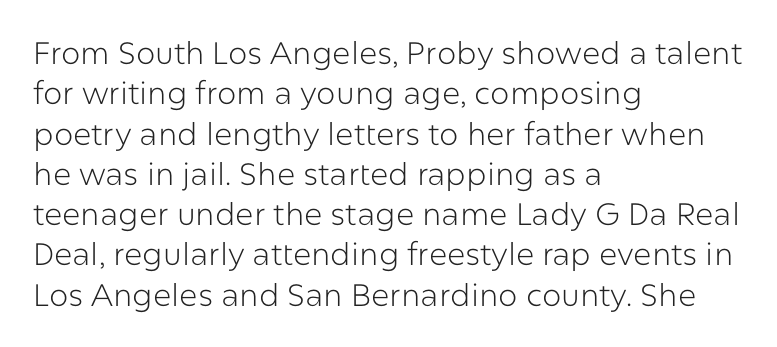
The image shows 31 px light sans-serif type, upright; set left-aligned, normal line spacing (1.3x), normal letter spacing, not underlined; low stroke contrast and a medium x-height.
